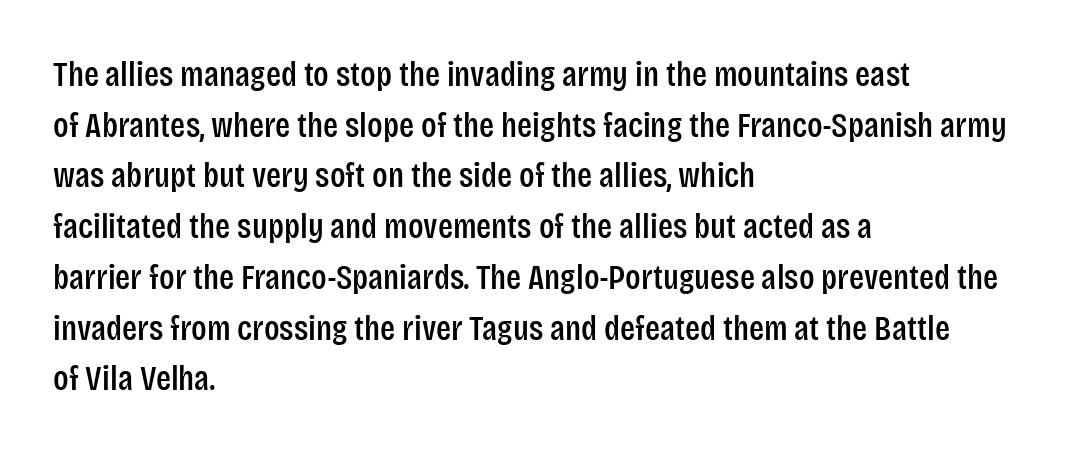
{"serif": "no", "italic": "no", "width": "condensed", "stroke_contrast": "low", "x_height": "large", "monospaced": "no", "underline": "no", "align": "left", "line_spacing": "normal", "line_spacing_ratio": 1.45, "letter_spacing": "normal", "letter_spacing_em": 0.0, "glyph_px": 35}
